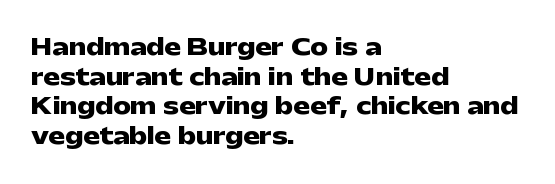
{"italic": "no", "bold": "yes", "underline": "no", "align": "left", "line_spacing": "normal", "line_spacing_ratio": 1.35, "letter_spacing": "normal", "letter_spacing_em": 0.0, "glyph_px": 22}
